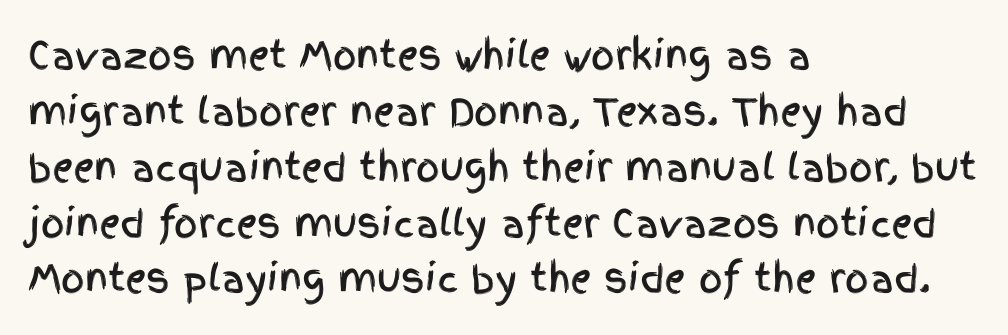
The image shows 37 px condensed sans-serif type, upright; set left-aligned, normal line spacing (1.51x), normal letter spacing, not underlined; a large x-height.
